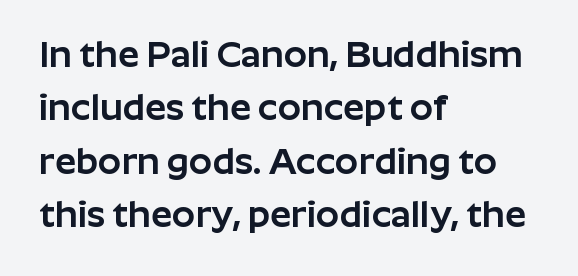
How are the letters spaced? Ordinarily, with no added tracking. The typesetter chose a ragged-right arrangement here. The area under the type is left untouched. This sample uses a sans-serif face. Varying glyph widths throughout — classic text-font behaviour.
